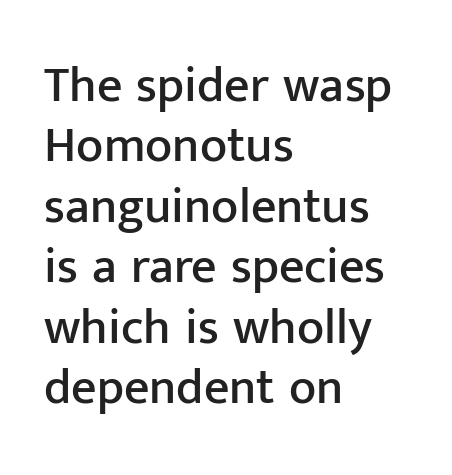
{"serif": "no", "italic": "no", "width": "normal", "stroke_contrast": "low", "x_height": "medium", "monospaced": "no", "underline": "no", "align": "left", "line_spacing_ratio": 1.21, "letter_spacing": "normal", "letter_spacing_em": 0.0, "glyph_px": 50}
